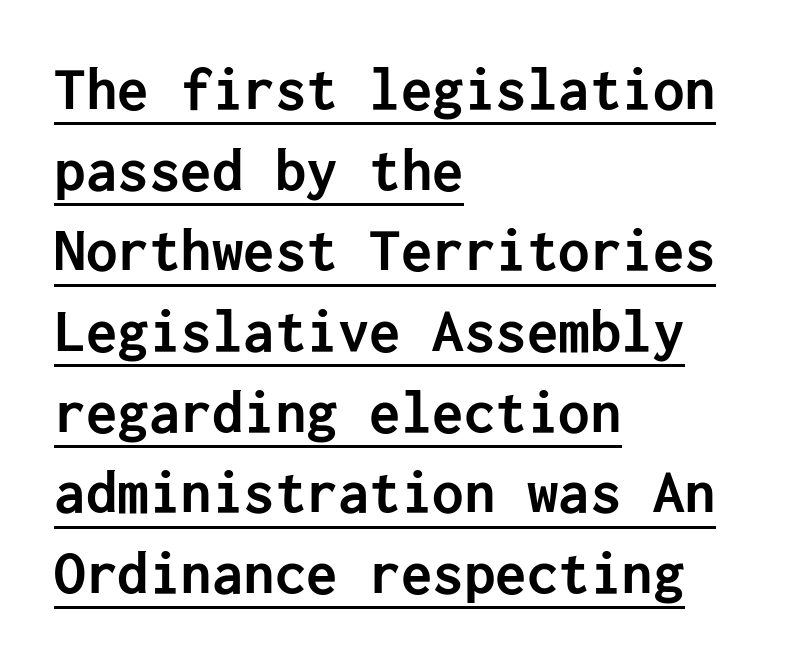
{"serif": "no", "italic": "no", "bold": "yes", "weight": "semibold", "width": "normal", "stroke_contrast": "low", "x_height": "medium", "underline": "yes", "align": "left", "line_spacing": "normal", "line_spacing_ratio": 1.28, "letter_spacing": "normal", "letter_spacing_em": 0.0, "glyph_px": 63}
